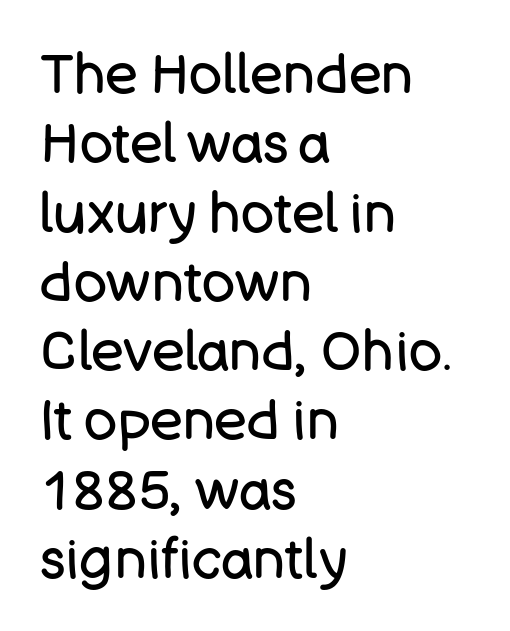
Character widths vary here, with narrow letters taking less room than wide ones. A typesetter would call this zero additional tracking. Reading down the column, the eye jumps a familiar distance to each next line. Short and long lines alike share a common starting point at left.
